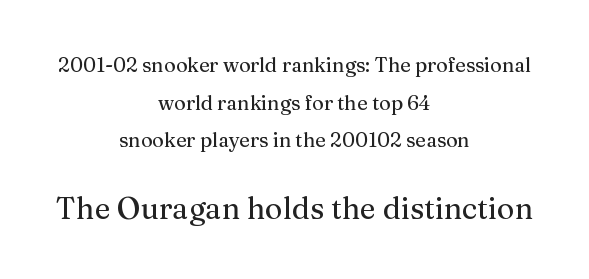
Q: Is the text italic (slanted)? A: No, it is upright.
Q: Is the typeface a serif or a sans-serif typeface? A: Serif.
Q: Is the text underlined? A: No.
Q: How is the paragraph aligned? A: Centered.
Q: Is the spacing between letters normal or unusually wide? A: Normal.
Q: Which block of text is set in a larger size, the first (top) or the second (bottom)? A: The second (bottom) one.
Q: Width (condensed, normal, or wide)? A: Normal.
Q: Stroke contrast? A: Medium.
Q: x-height? A: Medium.
Q: Monospaced? A: No.
